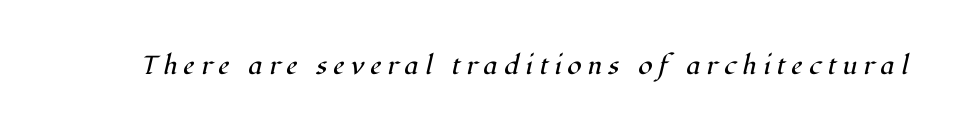
The image shows 26 px text type, italic (leaning right); set unusually wide letter spacing (+0.24 em), not underlined.
